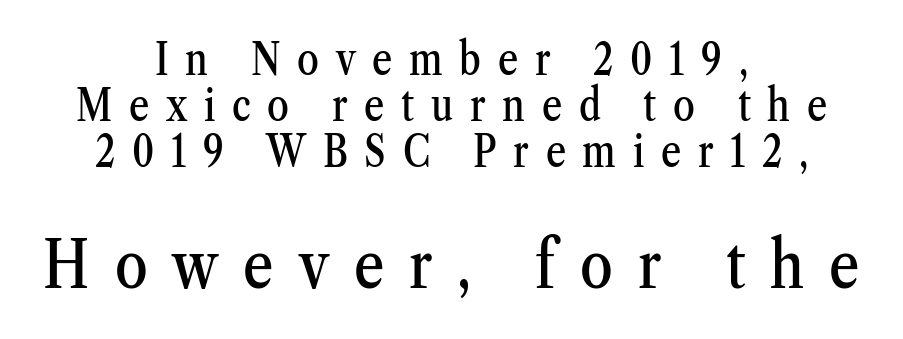
{"serif": "yes", "italic": "no", "width": "condensed", "stroke_contrast": "medium", "x_height": "medium", "monospaced": "no", "underline": "no", "align": "center", "line_spacing": "tight", "line_spacing_ratio": 1.05, "letter_spacing": "wide", "letter_spacing_em": 0.38, "larger_block": "second", "size_ratio": 1.5, "glyph_px": 66}
